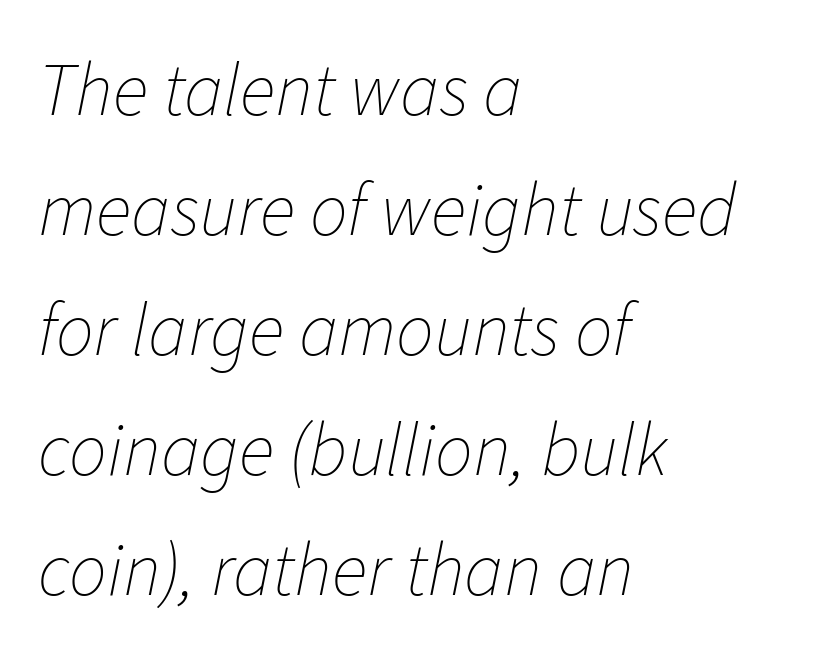
The image shows 75 px thin type, italic (leaning right); set left-aligned, normal line spacing (1.6x), normal letter spacing, not underlined; low stroke contrast and a medium x-height.
